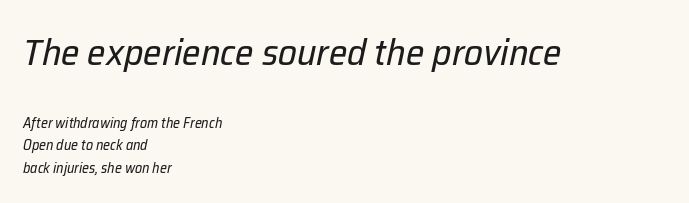
The image shows 37 px regular-weight type, italic (leaning right); set left-aligned, normal line spacing (1.6x), normal letter spacing, not underlined; the first (top) block is 2.64x larger; low stroke contrast and a medium x-height.
